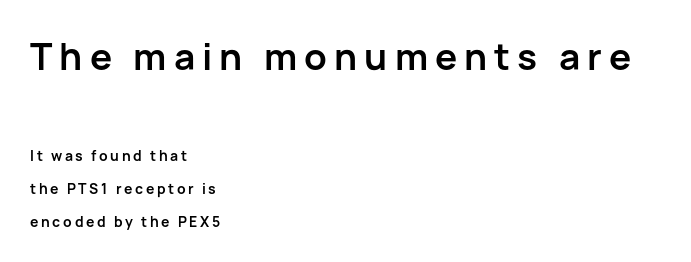
Q: Is the text bold? A: Yes.
Q: Is the text italic (slanted)? A: No, it is upright.
Q: Is the typeface a serif or a sans-serif typeface? A: Sans-serif.
Q: Is the text underlined? A: No.
Q: How is the paragraph aligned? A: Left-aligned.
Q: Is the spacing between lines tight, normal or loose? A: Loose.
Q: Which block of text is set in a larger size, the first (top) or the second (bottom)? A: The first (top) one.
Q: Width (condensed, normal, or wide)? A: Normal.
Q: Stroke contrast? A: Low.
Q: x-height? A: Medium.
Q: Monospaced? A: No.
